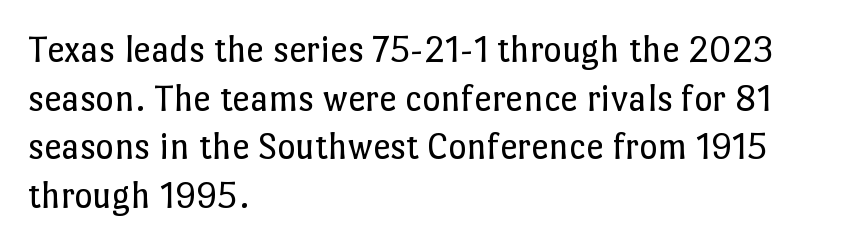
Spacing between characters is what you'd get straight out of the box. The area under the type is left untouched. This sample is left-justified, so line endings fall wherever the words run out. A typesetter would call this proportional, since set widths differ per character.
